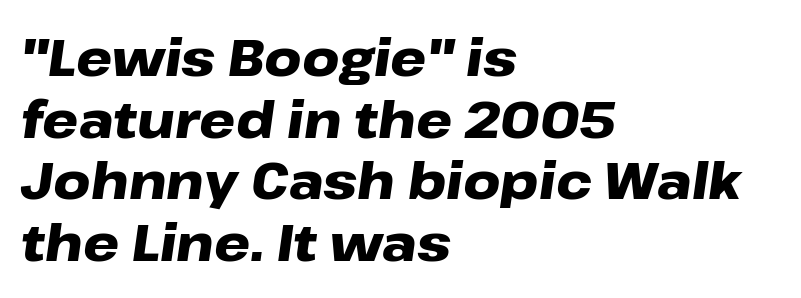
The face used here has the dense, thick strokes of a bold. Caption: multi-line text, flush left, ragged right. Quick note: italic. Only glyphs here, with clear space below each row.
